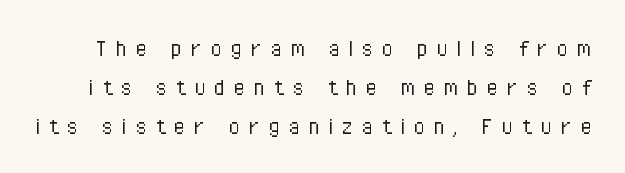
The letters stand upright; this is a roman face. Glance below the letters and you will spot only blank space. Evenly set lines give the paragraph a standard silhouette. Letters have the restrained weight of plain body copy at most. There is plenty of visible air inserted between adjacent glyphs.
